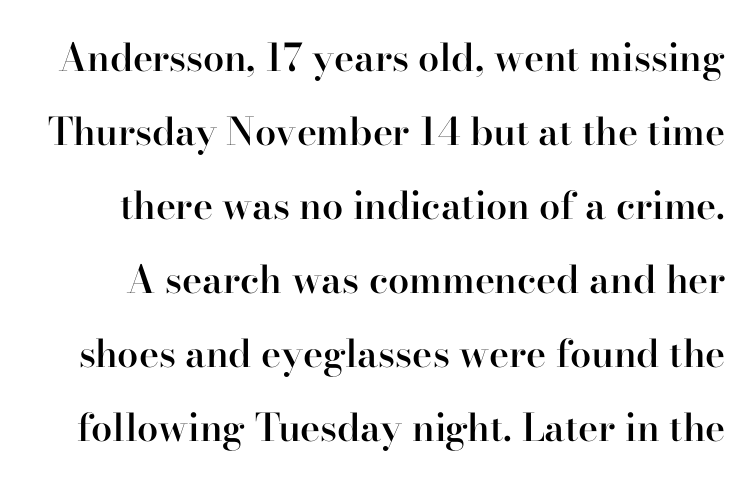
Each word holds together tightly as a unit, with standard inter-letter gaps. You could fit nearly another row in the gap between these rows. The text was rendered using a seriffed face with decorative stroke endings. This is moderately heavy type, rendered in semibold. Bare-footed words on every line.
